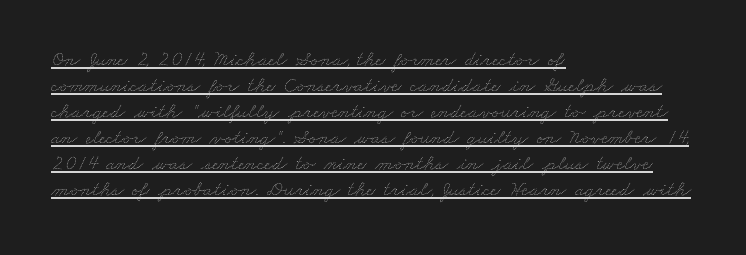
{"bold": "no", "underline": "yes", "align": "left", "line_spacing_ratio": 1.24, "letter_spacing": "normal", "letter_spacing_em": 0.0, "glyph_px": 21}
